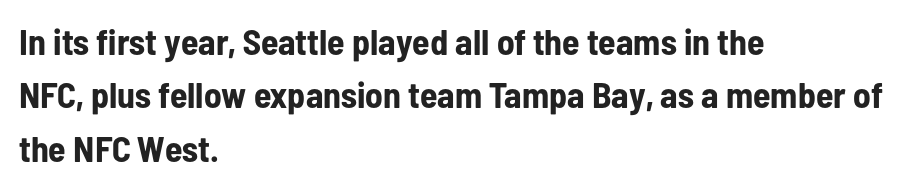
The image shows 36 px bold, condensed sans-serif type, upright; set left-aligned, normal line spacing (1.48x), normal letter spacing, not underlined; low stroke contrast and a medium x-height.
